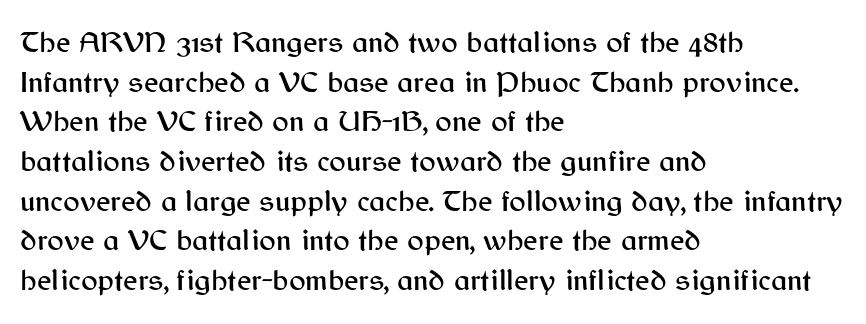
Evenly set lines give the paragraph a standard silhouette. Grotesque or geometric, the face here clearly has no serifs. The zone under the glyphs is completely vacant. Standard letterfit; no display-style spreading of the glyphs. This rendering uses left alignment, leaving the right contour irregular.
